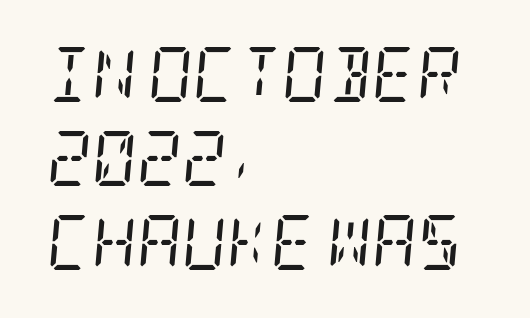
The image shows 55 px regular-weight, condensed serif type, italic (leaning right); set left-aligned, normal line spacing (1.53x), normal letter spacing, not underlined; low stroke contrast and a large x-height.
